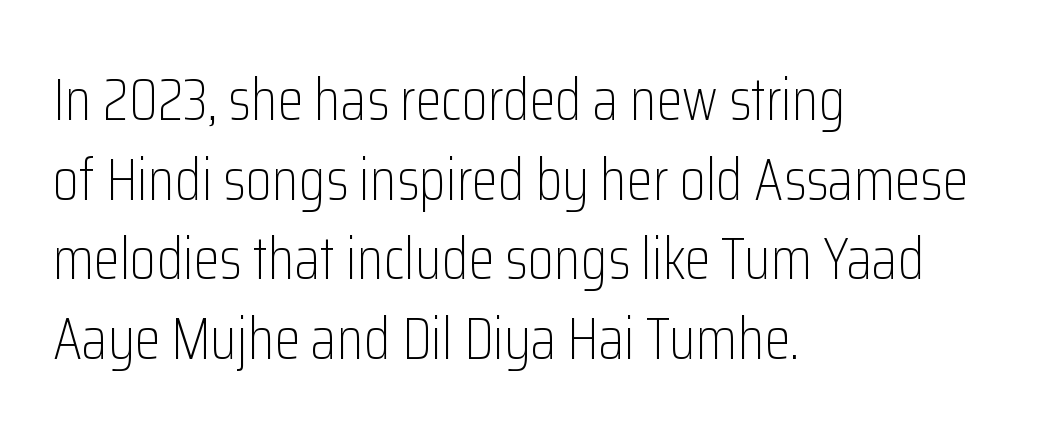
Q: Is the text bold? A: No.
Q: Is the text italic (slanted)? A: No, it is upright.
Q: Is the typeface a serif or a sans-serif typeface? A: Sans-serif.
Q: Is the text underlined? A: No.
Q: How is the paragraph aligned? A: Left-aligned.
Q: Is the spacing between letters normal or unusually wide? A: Normal.
Q: Is the spacing between lines tight, normal or loose? A: Normal.
Q: Width (condensed, normal, or wide)? A: Condensed.
Q: Stroke contrast? A: Low.
Q: x-height? A: Medium.
Q: Monospaced? A: No.
